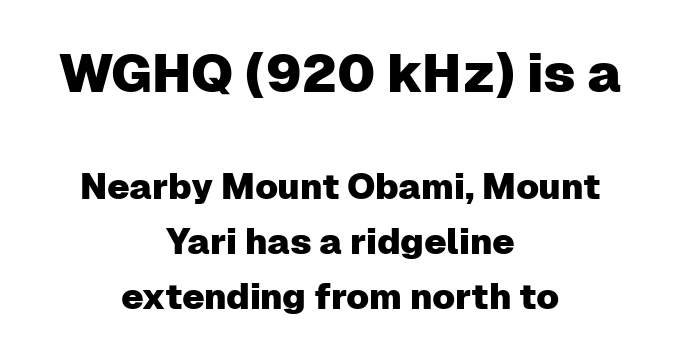
The image shows 54 px sans-serif type, upright; set centered, normal line spacing (1.52x), normal letter spacing, not underlined; the first (top) block is 1.5x larger; low stroke contrast and a medium x-height.
